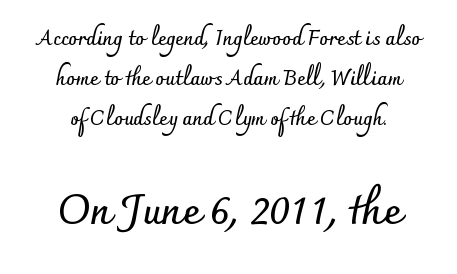
The image shows 41 px semibold sans-serif type; set centered, loose line spacing (2.0x), normal letter spacing, not underlined; the second (bottom) block is 2.05x larger; low stroke contrast and a small x-height.
